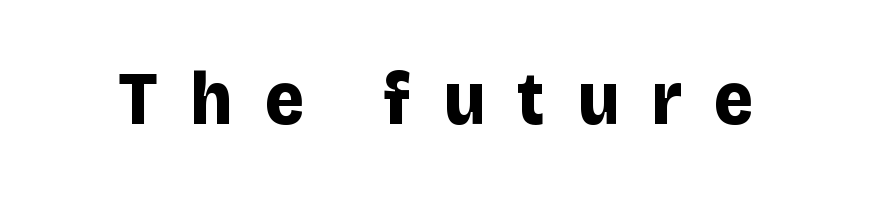
Q: Is the text bold? A: Yes.
Q: Is the text italic (slanted)? A: No, it is upright.
Q: Is the typeface a serif or a sans-serif typeface? A: Sans-serif.
Q: Is the text underlined? A: No.
Q: Is the spacing between letters normal or unusually wide? A: Unusually wide.
Q: Width (condensed, normal, or wide)? A: Normal.
Q: Stroke contrast? A: Low.
Q: x-height? A: Large.
Q: Monospaced? A: No.
